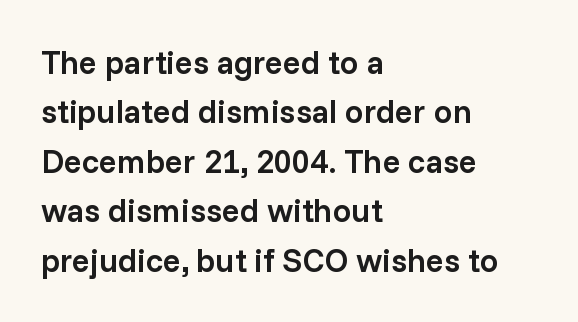
Q: Is the text bold? A: Semi-bold.
Q: Is the text italic (slanted)? A: No, it is upright.
Q: Is the typeface a serif or a sans-serif typeface? A: Sans-serif.
Q: Is the text underlined? A: No.
Q: How is the paragraph aligned? A: Left-aligned.
Q: Is the spacing between letters normal or unusually wide? A: Normal.
Q: Is the spacing between lines tight, normal or loose? A: Normal.
Q: Width (condensed, normal, or wide)? A: Normal.
Q: Stroke contrast? A: Low.
Q: x-height? A: Medium.
Q: Monospaced? A: No.
